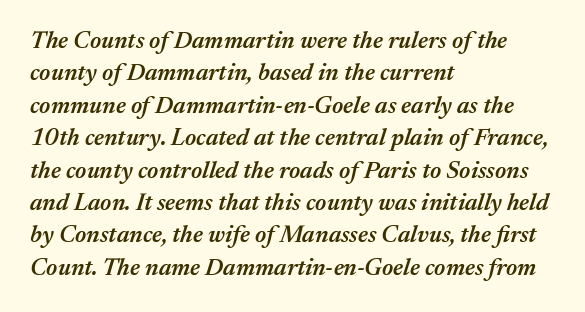
How are the letters spaced? Ordinarily, with no added tracking. Emphasis by weight is partial: semibold. Every character sits at an angle, as italics do. Horizontal bands of white between lines are of average thickness. The string is rendered with underlining switched off. Visually the block forms a straight wall on the left and a jagged coastline on the right.
